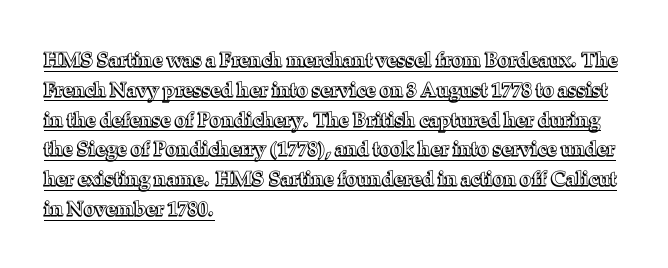
This sample uses plain, unmodified letter spacing. The line-height multiplier appears to be the usual default. The ragged edge is on the right, which tells us the setting is flush left. This sample carries an underscore along the baseline area. Does the lettering tilt? It doesn't — this is upright.
